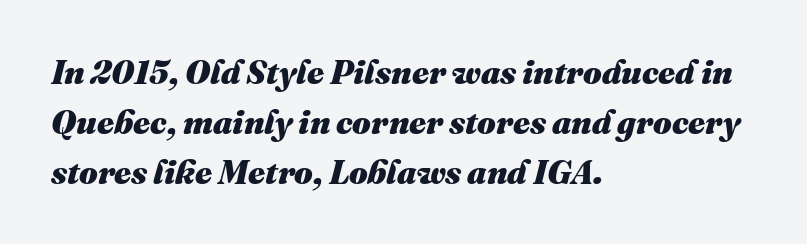
Q: Is the text bold? A: Yes.
Q: Is the text italic (slanted)? A: Yes, it leans right by about 16 degrees.
Q: Is the text underlined? A: No.
Q: How is the paragraph aligned? A: Left-aligned.
Q: Is the spacing between letters normal or unusually wide? A: Normal.
Q: Is the spacing between lines tight, normal or loose? A: Normal.
Q: Width (condensed, normal, or wide)? A: Normal.
Q: Stroke contrast? A: Medium.
Q: x-height? A: Medium.
Q: Monospaced? A: No.
